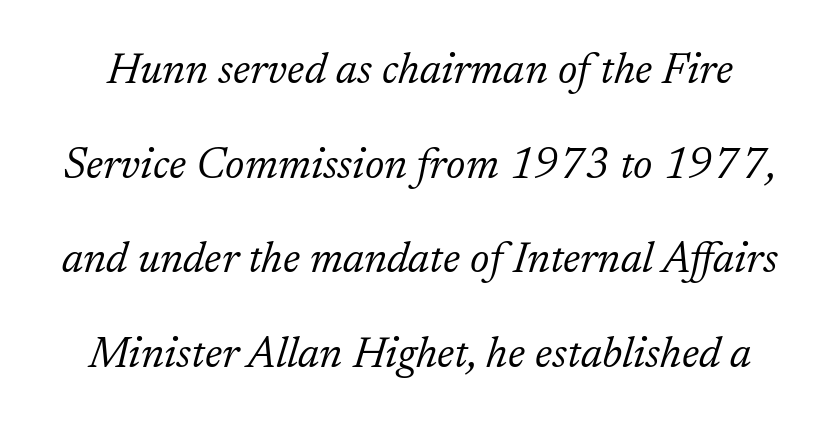
{"serif": "yes", "italic": "yes", "lean": "right", "slant_degrees": 17, "bold": "no", "weight": "light", "width": "normal", "stroke_contrast": "low", "x_height": "medium", "monospaced": "no", "underline": "no", "line_spacing": "loose", "line_spacing_ratio": 2.2, "letter_spacing": "normal", "letter_spacing_em": 0.0, "glyph_px": 43}
